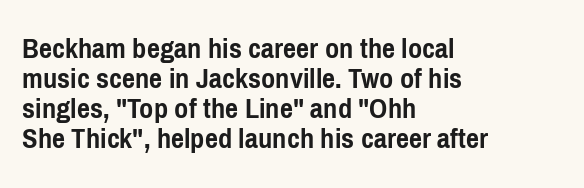
The image shows 31 px semibold, condensed sans-serif type, upright; set left-aligned, tight line spacing (0.97x), normal letter spacing, not underlined; low stroke contrast and a medium x-height.
